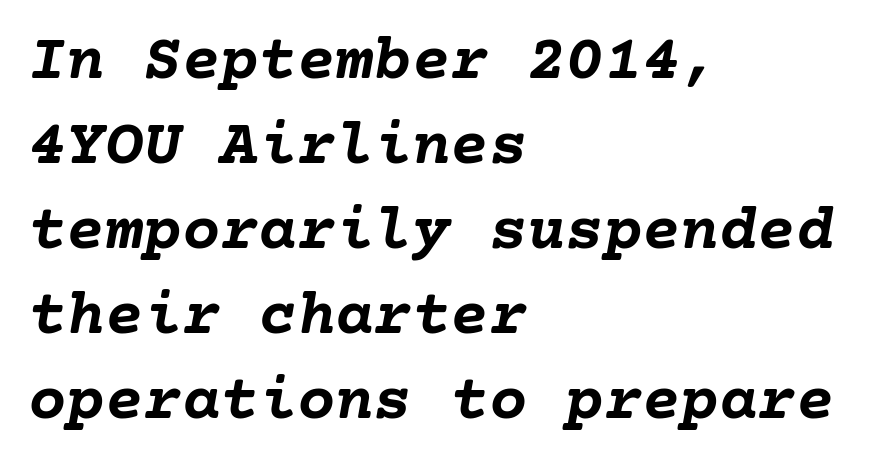
Nothing unusual about the tracking: characters are spaced as the font intends. This rendering uses left alignment, leaving the right contour irregular. Type without underlining. When letters slant like this, we call the style italic.
